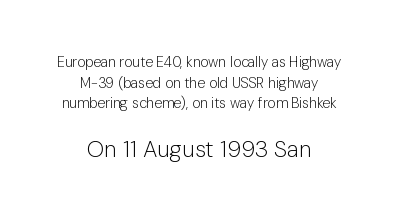
The tracking reads as untouched default to a designer's eye. The rendering uses a moderate line-height, typical for paragraphs. Here the second block reads like a headline and the first like body copy. No heavy texture on the line: the type isn't bold. The passage shown is not underscored anywhere.
